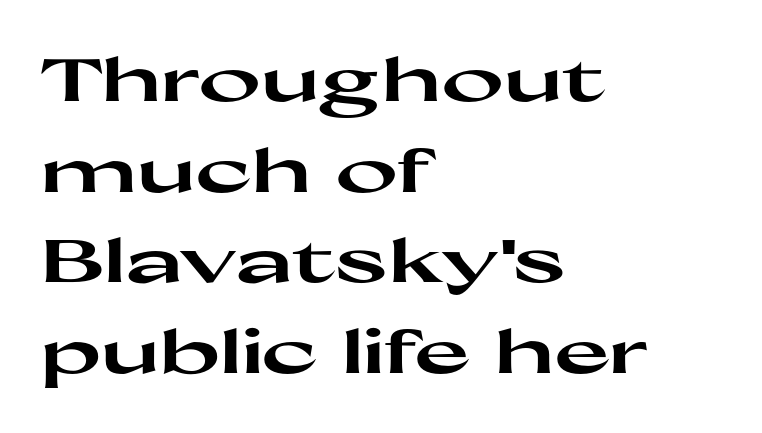
Q: Is the text bold? A: Yes.
Q: Is the text italic (slanted)? A: No, it is upright.
Q: Is the typeface a serif or a sans-serif typeface? A: Sans-serif.
Q: Is the text underlined? A: No.
Q: How is the paragraph aligned? A: Left-aligned.
Q: Is the spacing between letters normal or unusually wide? A: Normal.
Q: Is the spacing between lines tight, normal or loose? A: Normal.
Q: Width (condensed, normal, or wide)? A: Wide.
Q: Stroke contrast? A: High.
Q: x-height? A: Medium.
Q: Monospaced? A: No.
